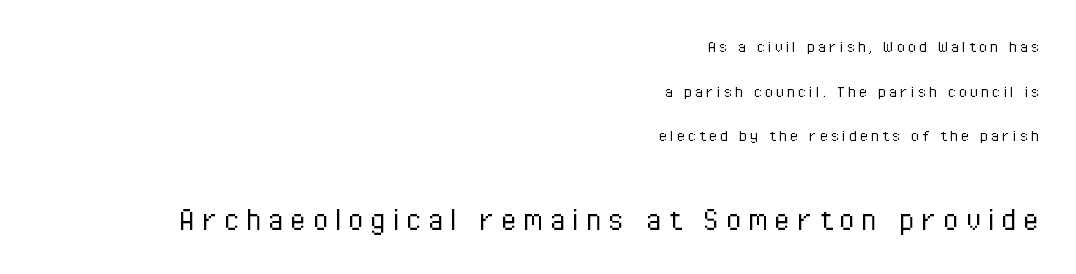
The image shows 36 px light, condensed sans-serif type, upright; set right-aligned, loose line spacing (2.48x), not underlined; the second (bottom) block is 2.0x larger; low stroke contrast and a medium x-height.
